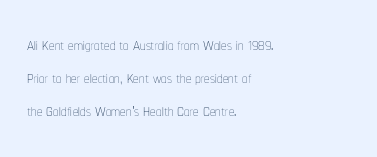
{"italic": "no", "bold": "no", "underline": "no", "align": "left", "line_spacing": "normal", "line_spacing_ratio": 1.5, "letter_spacing": "normal", "letter_spacing_em": 0.0, "glyph_px": 22}
